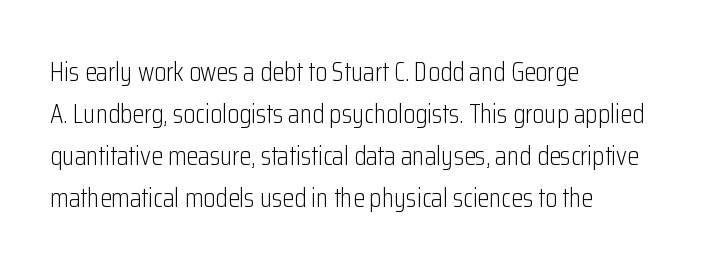
Each new line begins a customary step beneath the previous one. The passage shown is not underscored anywhere. Weight: not bold — regular or lighter. Nope, not italic — everything's standing straight. A classic flush-left, rag-right setting is used for this passage.
